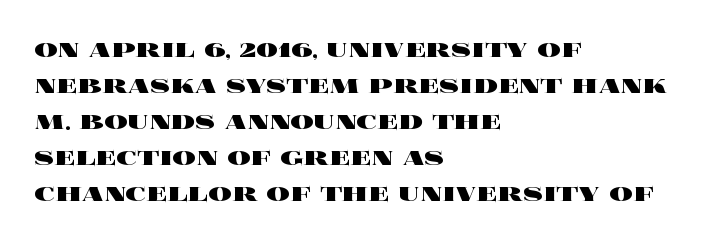
Q: Is the text bold? A: Yes.
Q: Is the text italic (slanted)? A: No, it is upright.
Q: Is the text underlined? A: No.
Q: How is the paragraph aligned? A: Left-aligned.
Q: Is the spacing between letters normal or unusually wide? A: Normal.
Q: Width (condensed, normal, or wide)? A: Wide.
Q: x-height? A: Large.
Q: Monospaced? A: No.
